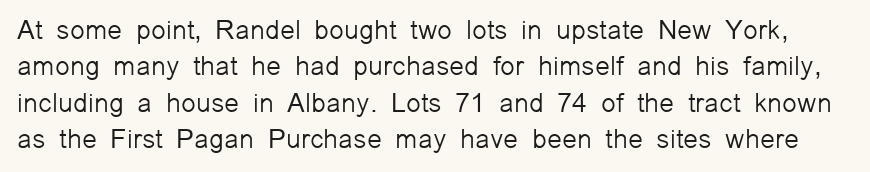
The image shows 27 px text type, upright; set normal line spacing (1.35x), normal letter spacing, not underlined.
